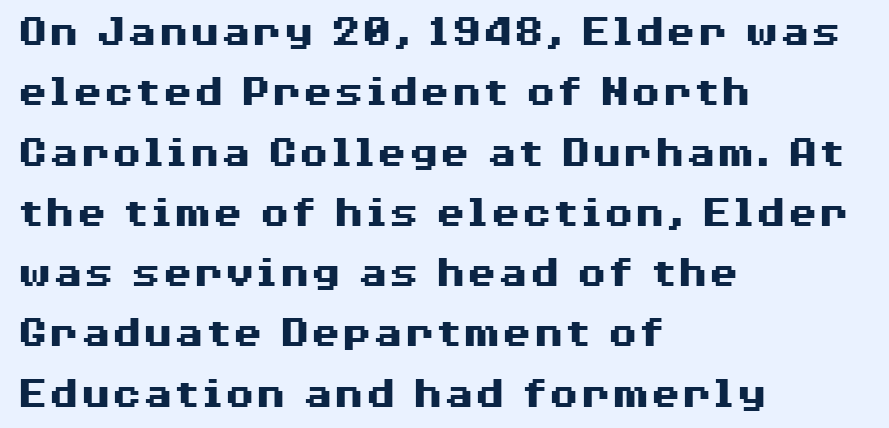
What weight is shown? A full bold with thick strokes. Vertically, the passage feels balanced, rows spaced as you'd expect. Only glyphs here, with clear space below each row. Ascenders rise straight up at ninety degrees. Here the designer chose a conventional face with non-uniform glyph widths. Serifs: no, the terminals of the letterforms are clean.
